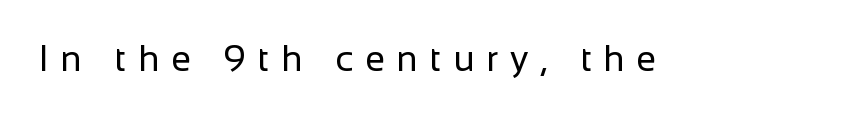
Q: Is the text bold? A: No.
Q: Is the text italic (slanted)? A: No, it is upright.
Q: Is the typeface a serif or a sans-serif typeface? A: Sans-serif.
Q: Is the text underlined? A: No.
Q: Is the spacing between letters normal or unusually wide? A: Unusually wide.
Q: Width (condensed, normal, or wide)? A: Normal.
Q: Stroke contrast? A: Low.
Q: x-height? A: Medium.
Q: Monospaced? A: No.
